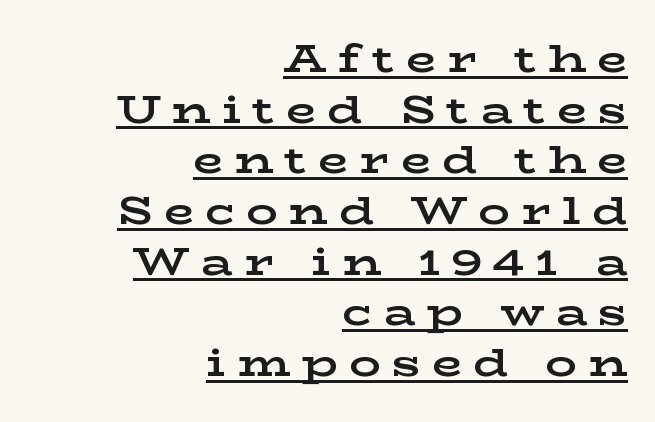
The image shows 39 px bold, wide serif type, upright; set right-aligned, normal line spacing (1.3x), unusually wide letter spacing (+0.29 em), underlined; low stroke contrast and a medium x-height.
